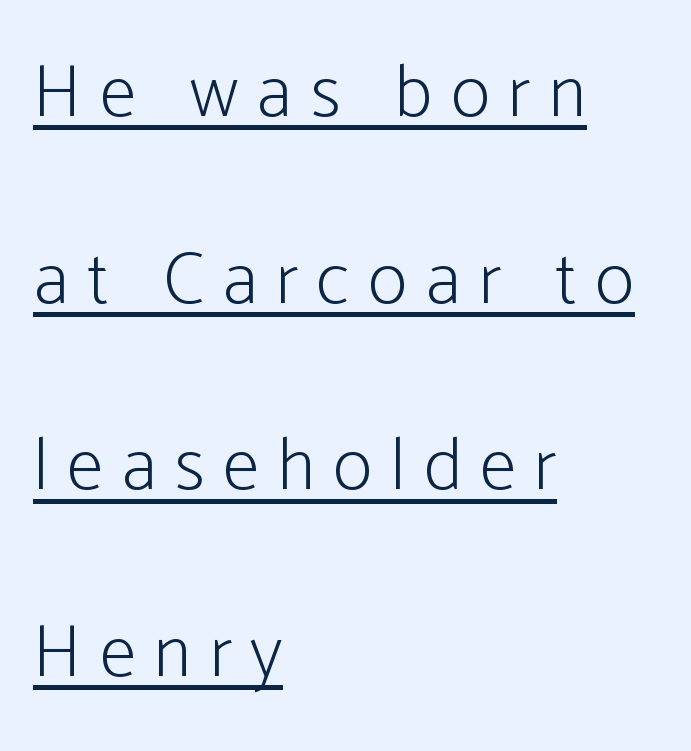
The image shows 75 px light, condensed sans-serif type, upright; set left-aligned, loose line spacing (2.49x), unusually wide letter spacing (+0.24 em), underlined; low stroke contrast and a medium x-height.
